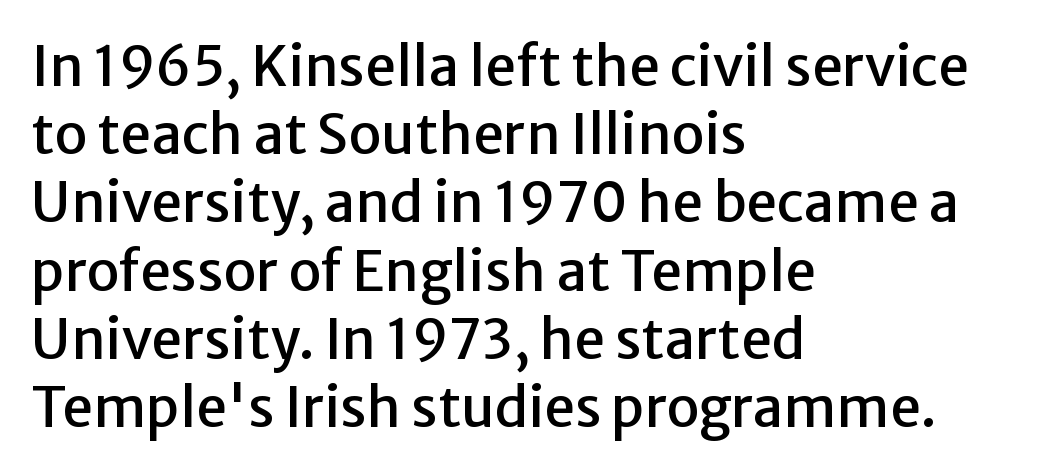
{"serif": "no", "italic": "no", "width": "normal", "stroke_contrast": "low", "x_height": "medium", "monospaced": "no", "underline": "no", "align": "left", "line_spacing_ratio": 1.24, "letter_spacing": "normal", "letter_spacing_em": 0.0, "glyph_px": 55}
